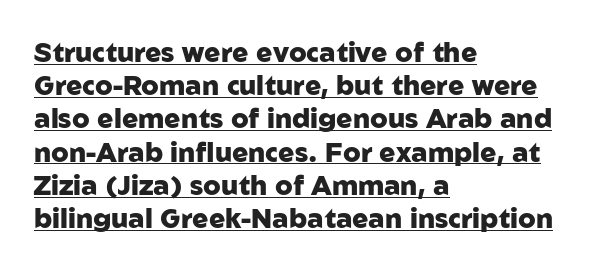
Decoration check: the copy is underlined. One-word summary of the alignment: left. What stands out about the letter spacing? Nothing — it is the standard amount. The passage shown is emphatically bold.
